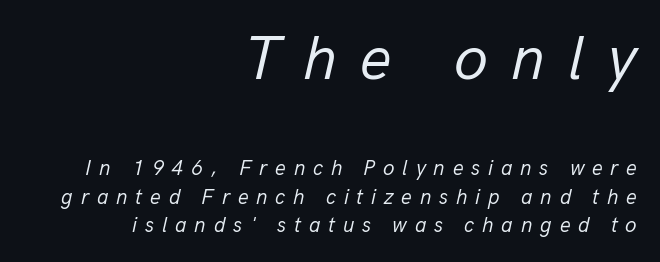
The image shows 62 px regular-weight type, italic (leaning right); set right-aligned, normal line spacing (1.35x), unusually wide letter spacing (+0.37 em), not underlined; the first (top) block is 2.95x larger; low stroke contrast and a medium x-height.
